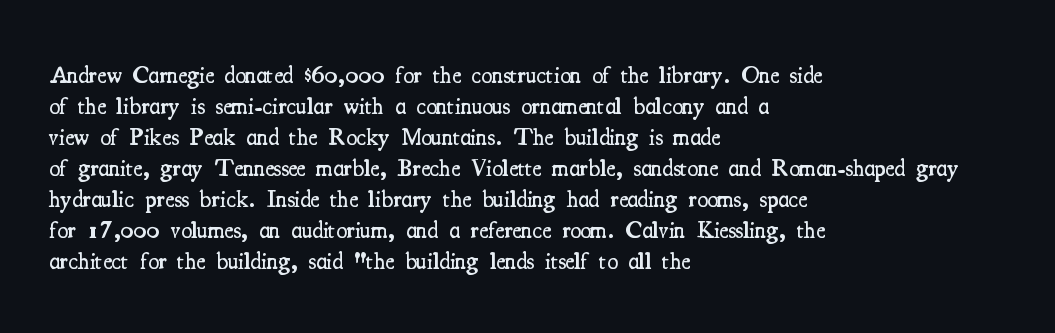
{"italic": "no", "bold": "semi", "underline": "no", "align": "left", "line_spacing": "normal", "line_spacing_ratio": 1.29, "letter_spacing": "normal", "letter_spacing_em": 0.0, "glyph_px": 24}
